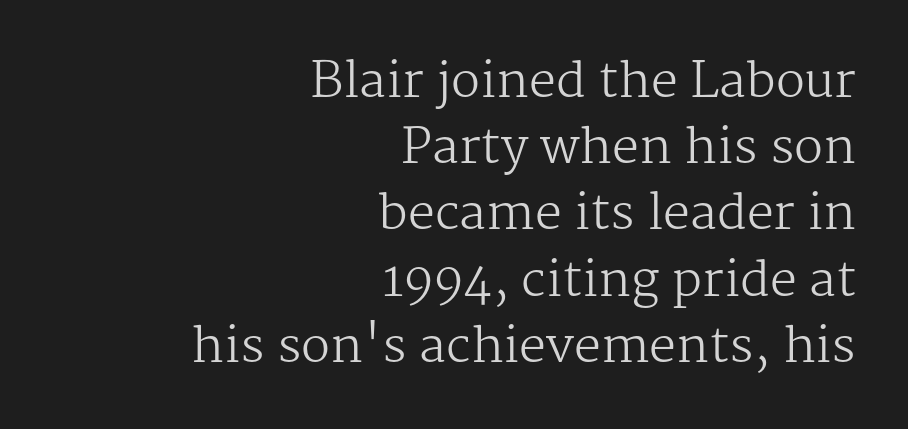
The glyphs in this specimen are seriffed. Every character sits straight up, as roman type does. The passage shown is typed in a proportional face where columns would drift. These lines stack with their right ends in a neat column. This rendering features lettering with no underline.
